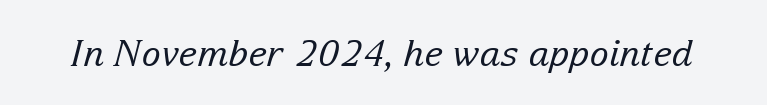
Q: Is the text bold? A: No.
Q: Is the text italic (slanted)? A: Yes, it leans right by about 15 degrees.
Q: Is the typeface a serif or a sans-serif typeface? A: Serif.
Q: Is the text underlined? A: No.
Q: Is the spacing between letters normal or unusually wide? A: Normal.
Q: Width (condensed, normal, or wide)? A: Normal.
Q: Stroke contrast? A: Low.
Q: x-height? A: Medium.
Q: Monospaced? A: No.
